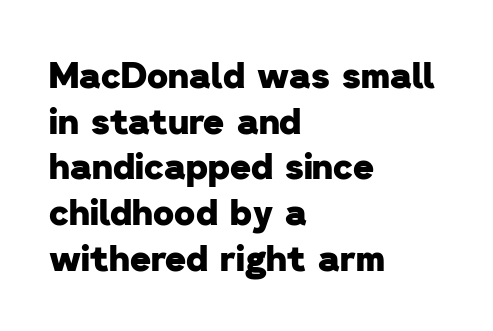
Q: Is the text bold? A: Yes.
Q: Is the typeface a serif or a sans-serif typeface? A: Sans-serif.
Q: Is the text underlined? A: No.
Q: How is the paragraph aligned? A: Left-aligned.
Q: Is the spacing between letters normal or unusually wide? A: Normal.
Q: Is the spacing between lines tight, normal or loose? A: Normal.
Q: Width (condensed, normal, or wide)? A: Normal.
Q: Stroke contrast? A: Low.
Q: x-height? A: Medium.
Q: Monospaced? A: No.
